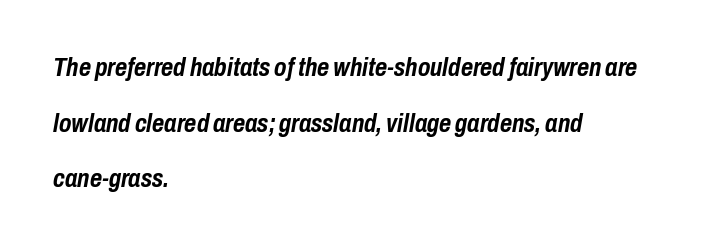
Q: Is the text bold? A: Yes.
Q: Is the text italic (slanted)? A: Yes, it leans right by about 10 degrees.
Q: Is the text underlined? A: No.
Q: How is the paragraph aligned? A: Left-aligned.
Q: Is the spacing between letters normal or unusually wide? A: Normal.
Q: Is the spacing between lines tight, normal or loose? A: Loose.
